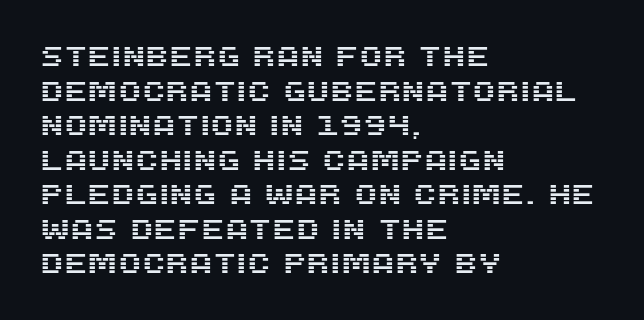
The image shows 27 px text type, upright; set left-aligned, normal line spacing (1.28x), normal letter spacing, not underlined.
